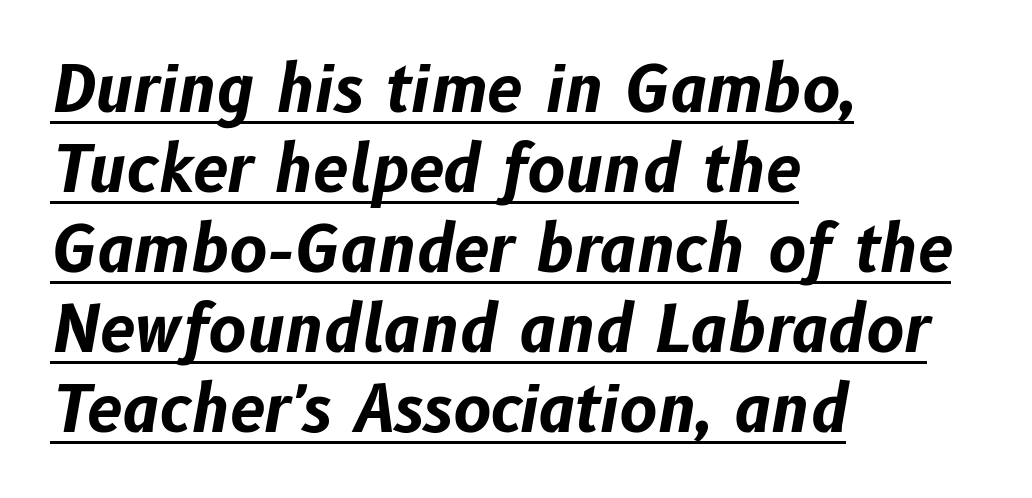
The designer left line spacing at the default. Style check: oblique. The face used here is rendered with its standard letterfit. In terms of weight, the rendering is a true, heavy bold. The ragged edge is on the right, which tells us the setting is flush left.
